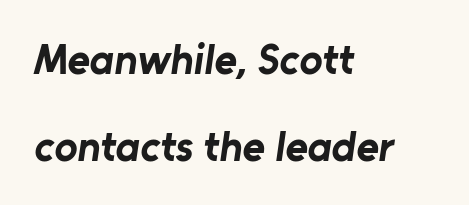
The image shows 43 px bold sans-serif type; set left-aligned, loose line spacing (2.02x), normal letter spacing, not underlined; low stroke contrast and a medium x-height.
